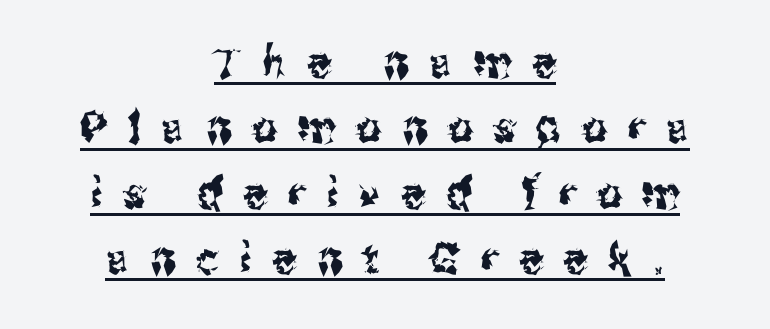
Q: Is the text italic (slanted)? A: No, it is upright.
Q: Is the typeface a serif or a sans-serif typeface? A: Sans-serif.
Q: Is the text underlined? A: Yes.
Q: How is the paragraph aligned? A: Centered.
Q: Is the spacing between letters normal or unusually wide? A: Unusually wide.
Q: Is the spacing between lines tight, normal or loose? A: Normal.
Q: Width (condensed, normal, or wide)? A: Condensed.
Q: Stroke contrast? A: Medium.
Q: x-height? A: Medium.
Q: Monospaced? A: No.
